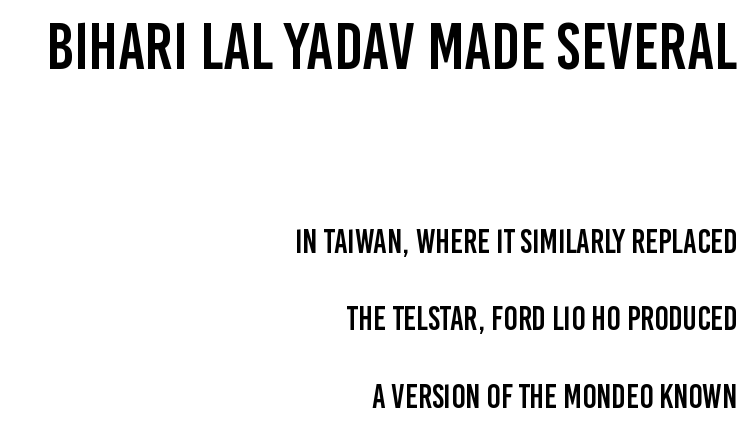
{"serif": "no", "italic": "no", "width": "condensed", "stroke_contrast": "low", "x_height": "large", "monospaced": "no", "underline": "no", "align": "right", "line_spacing": "loose", "line_spacing_ratio": 2.36, "letter_spacing": "normal", "letter_spacing_em": 0.0, "larger_block": "first", "size_ratio": 2.0, "glyph_px": 66}
